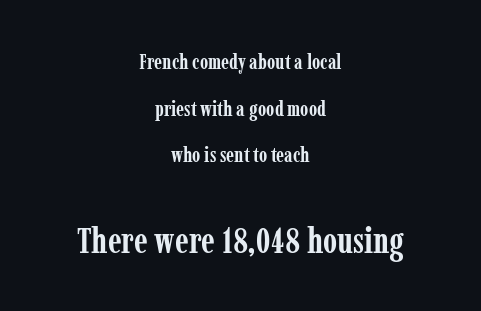
Italic? Not at all — the glyphs are vertical. This sample uses a serif face. Compared with an ordinary text face, these strokes are far heavier — a full bold. These lines are centered, leaving both edges ragged. A great deal of white space separates one row of letters from the next.
